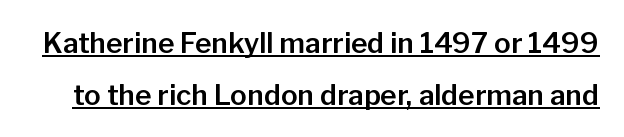
Q: Is the text italic (slanted)? A: No, it is upright.
Q: Is the typeface a serif or a sans-serif typeface? A: Sans-serif.
Q: Is the text underlined? A: Yes.
Q: Is the spacing between letters normal or unusually wide? A: Normal.
Q: Width (condensed, normal, or wide)? A: Normal.
Q: Stroke contrast? A: Low.
Q: x-height? A: Medium.
Q: Monospaced? A: No.
